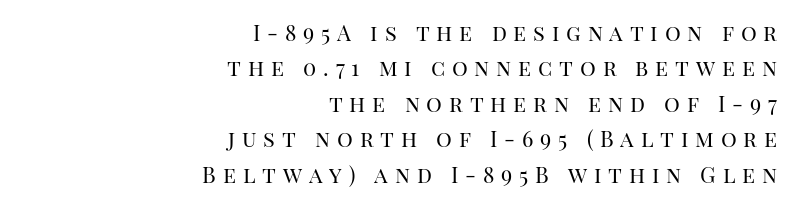
The image shows 22 px text type, upright; set right-aligned, normal line spacing (1.61x), unusually wide letter spacing (+0.31 em), not underlined.
